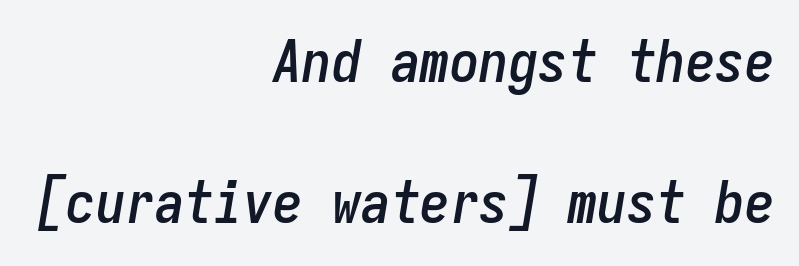
{"italic": "yes", "lean": "right", "slant_degrees": 9, "width": "condensed", "stroke_contrast": "low", "x_height": "medium", "monospaced": "yes", "underline": "no", "align": "right", "line_spacing": "loose", "line_spacing_ratio": 2.39, "letter_spacing": "normal", "letter_spacing_em": 0.0, "glyph_px": 59}
